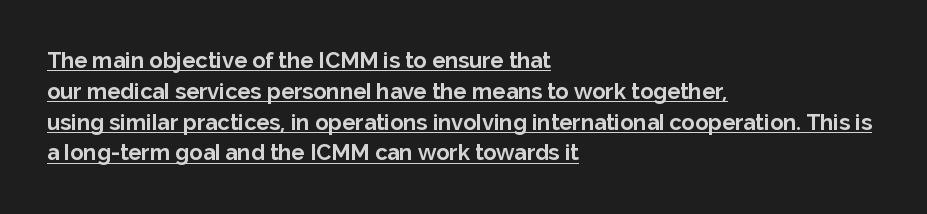
{"italic": "no", "bold": "yes", "underline": "yes", "align": "left", "line_spacing": "normal", "line_spacing_ratio": 1.4, "letter_spacing": "normal", "letter_spacing_em": 0.0, "glyph_px": 22}
